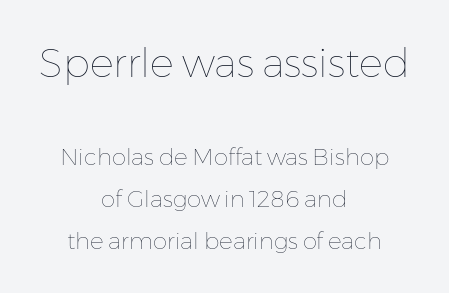
The image shows 40 px thin type, upright; set centered, line spacing 1.81x, normal letter spacing, not underlined; the first (top) block is 1.74x larger; low stroke contrast and a medium x-height.
